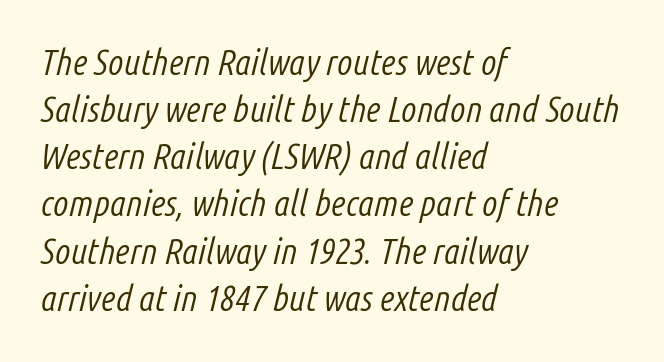
{"italic": "yes", "lean": "right", "slant_degrees": 14, "bold": "no", "weight": "light", "width": "condensed", "stroke_contrast": "low", "x_height": "medium", "monospaced": "no", "underline": "no", "align": "left", "line_spacing": "normal", "line_spacing_ratio": 1.31, "letter_spacing": "normal", "letter_spacing_em": 0.0, "glyph_px": 36}
